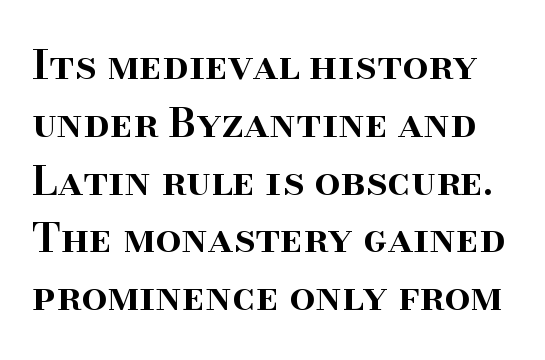
The image shows 41 px semibold serif type, upright; set normal line spacing (1.41x), normal letter spacing, not underlined; high stroke contrast and a small x-height.
